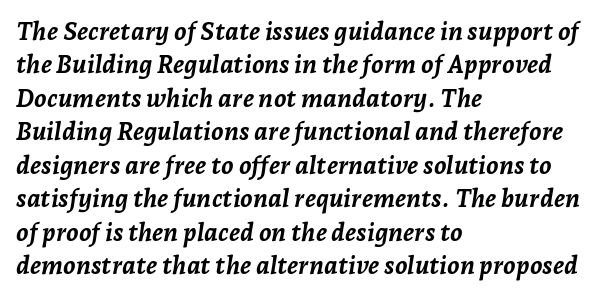
The image shows 25 px bold type, italic (leaning right); set left-aligned, normal line spacing (1.34x), normal letter spacing, not underlined.
